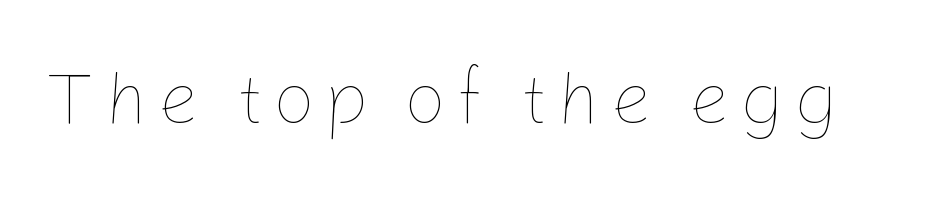
{"italic": "no", "bold": "no", "weight": "thin", "width": "normal", "stroke_contrast": "low", "x_height": "medium", "monospaced": "no", "underline": "no", "glyph_px": 74}
